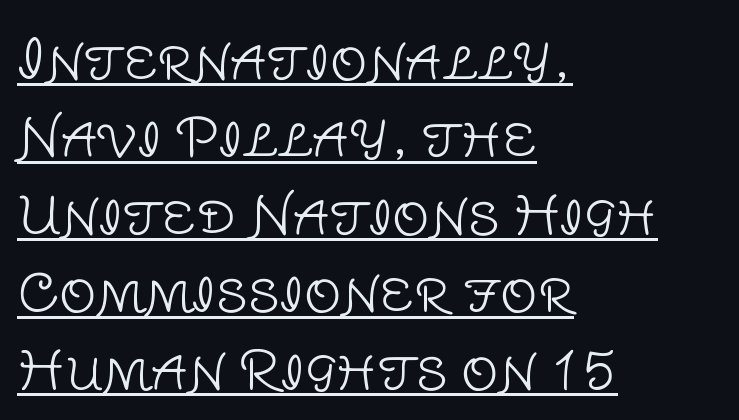
The image shows 52 px light sans-serif type; set left-aligned, normal line spacing (1.49x), normal letter spacing, underlined; low stroke contrast and a large x-height.
